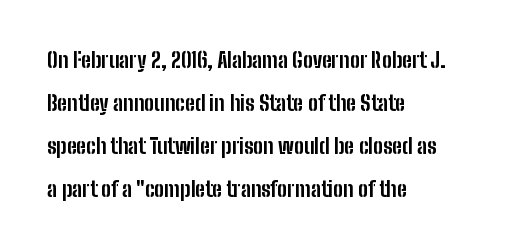
Q: Is the text bold? A: Yes.
Q: Is the text italic (slanted)? A: No, it is upright.
Q: Is the text underlined? A: No.
Q: How is the paragraph aligned? A: Left-aligned.
Q: Is the spacing between letters normal or unusually wide? A: Normal.
Q: Is the spacing between lines tight, normal or loose? A: Loose.
